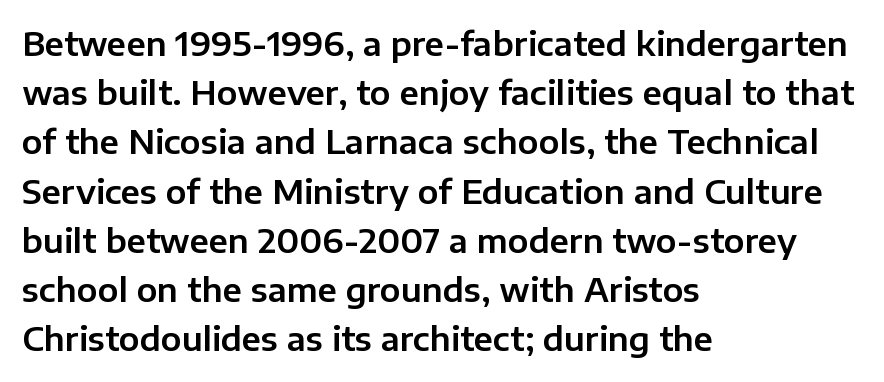
{"serif": "no", "italic": "no", "width": "normal", "stroke_contrast": "low", "x_height": "medium", "monospaced": "no", "underline": "no", "align": "left", "line_spacing": "normal", "line_spacing_ratio": 1.49, "letter_spacing": "normal", "letter_spacing_em": 0.0, "glyph_px": 33}
